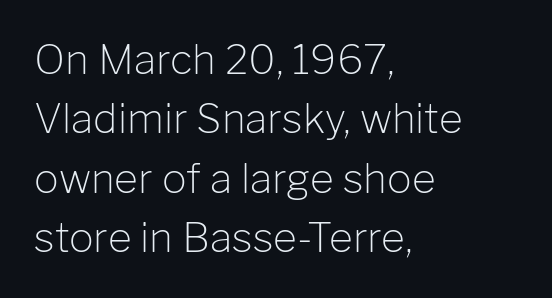
{"serif": "no", "italic": "no", "bold": "no", "weight": "light", "width": "normal", "stroke_contrast": "low", "x_height": "medium", "monospaced": "no", "underline": "no", "align": "left", "line_spacing": "normal", "line_spacing_ratio": 1.45, "letter_spacing": "normal", "letter_spacing_em": 0.0, "glyph_px": 41}
